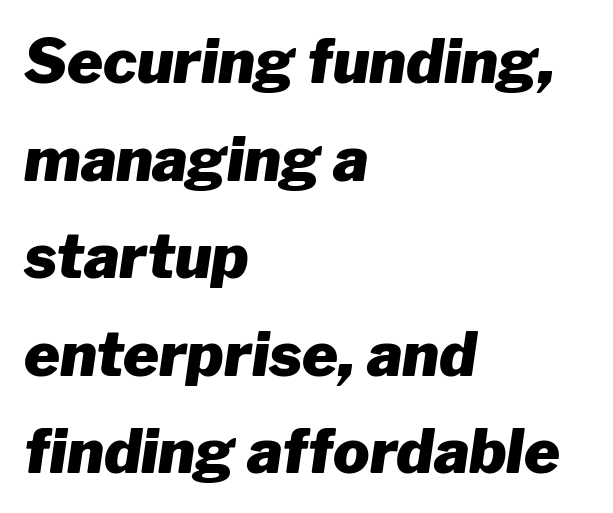
Short and long lines alike share a common starting point at left. Regarding leading, the lines here are spaced in the standard way. Each row of text sits above clean, open space. The typesetting leans heavy: a genuine bold. Do the characters align in a grid? No, the font is proportional. It's the slanting kind of type.
